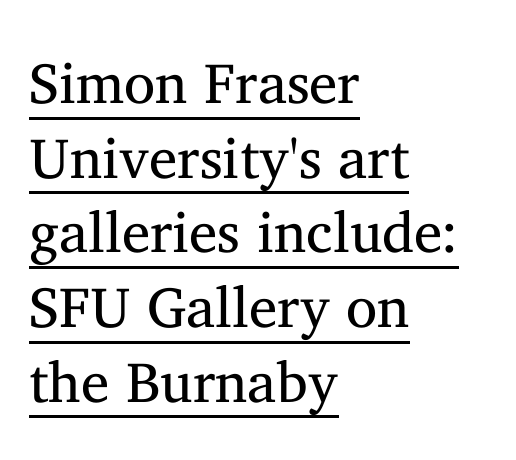
Q: Is the text bold? A: No.
Q: Is the text italic (slanted)? A: No, it is upright.
Q: Is the typeface a serif or a sans-serif typeface? A: Serif.
Q: Is the text underlined? A: Yes.
Q: How is the paragraph aligned? A: Left-aligned.
Q: Is the spacing between letters normal or unusually wide? A: Normal.
Q: Is the spacing between lines tight, normal or loose? A: Normal.
Q: Width (condensed, normal, or wide)? A: Normal.
Q: Stroke contrast? A: Medium.
Q: x-height? A: Medium.
Q: Monospaced? A: No.
